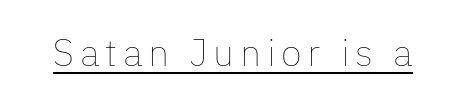
{"italic": "no", "bold": "no", "weight": "thin", "width": "normal", "stroke_contrast": "low", "x_height": "medium", "monospaced": "no", "underline": "yes", "glyph_px": 38}
